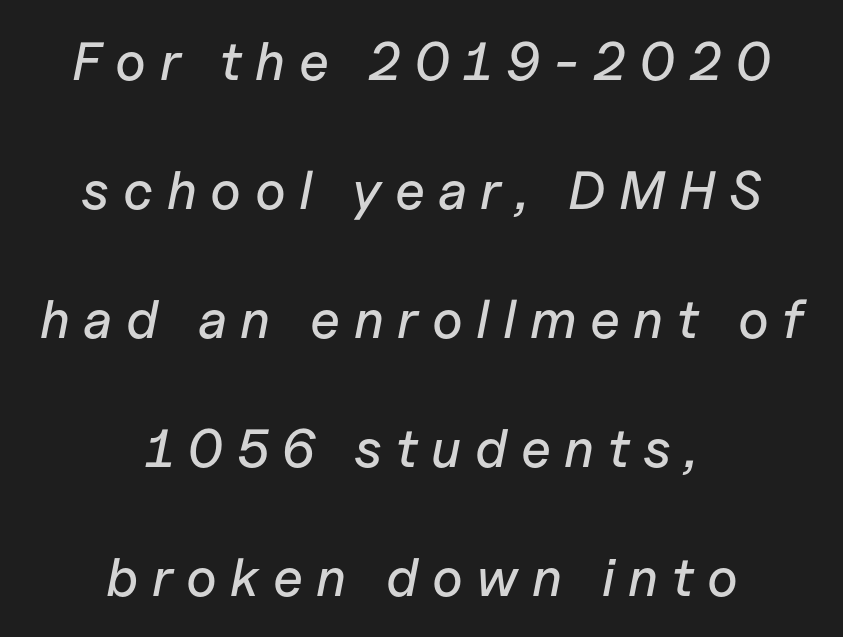
No word sits above an underline. In terms of leading, this rendering errs on the spacious side. This is oblique type, the kind used for emphasis or titles. Spacing verdict: proportional, widths tailored to each character. Centered paragraph, ragged on both sides. Caption: expanded tracking, letters set apart.
